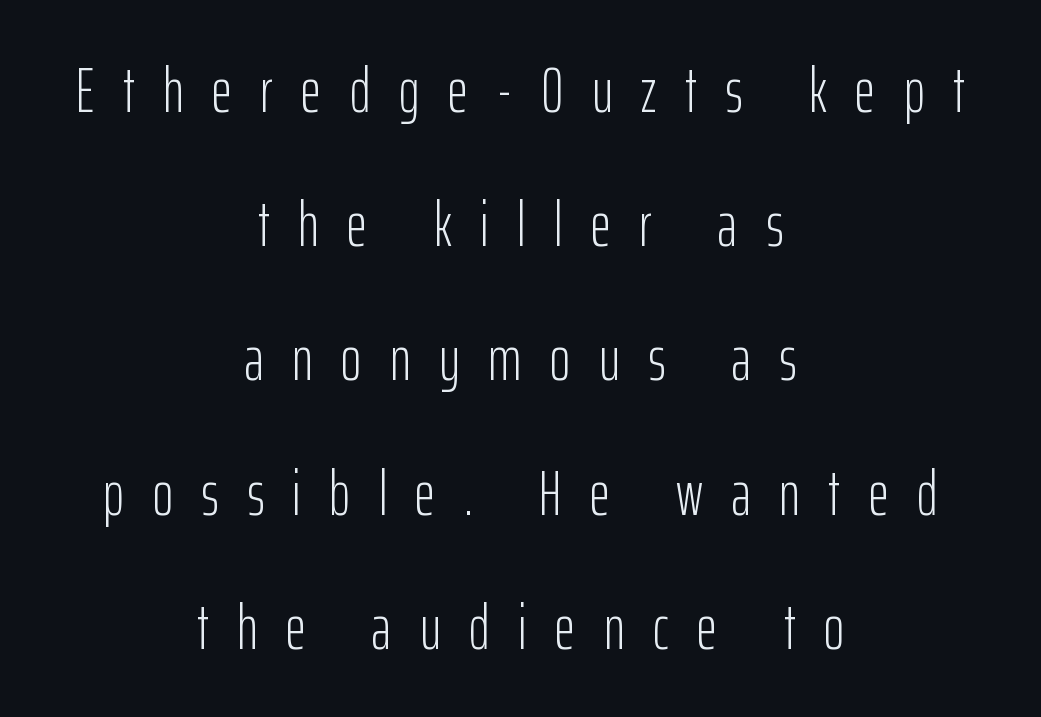
{"serif": "no", "italic": "no", "bold": "no", "weight": "light", "width": "condensed", "stroke_contrast": "low", "x_height": "medium", "monospaced": "no", "underline": "no", "align": "center", "line_spacing": "loose", "line_spacing_ratio": 2.13, "letter_spacing": "wide", "letter_spacing_em": 0.45, "glyph_px": 63}
